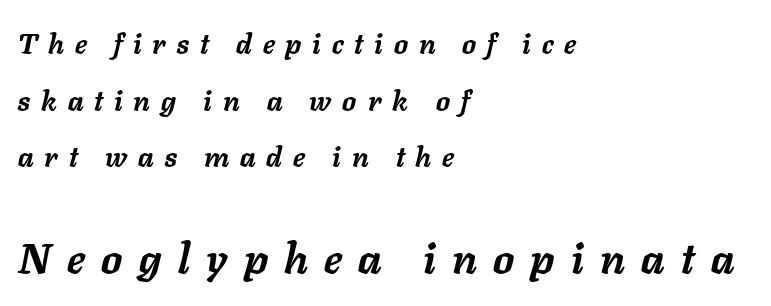
Does extra space separate the letters? Yes, quite a lot of it. Leading: increased. Weight: bold. Each letter keeps its own natural width here, so spacing adapts to shape.
